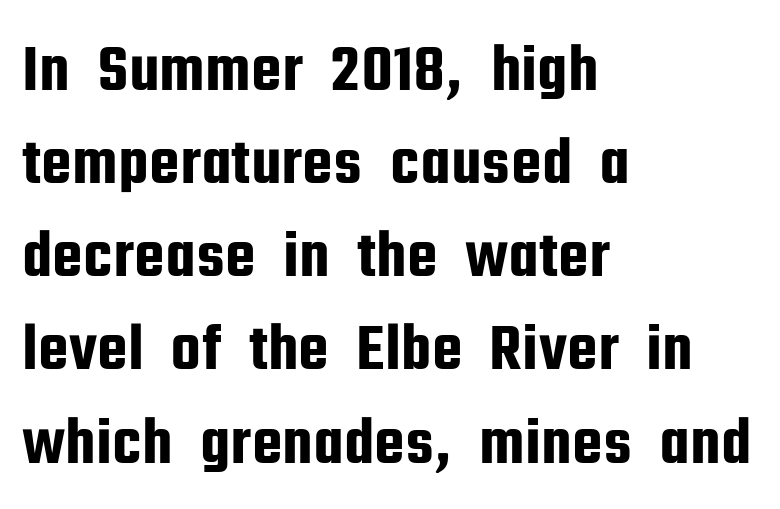
The characters display no serif detailing; their extremities are plain. A typesetter would mark this as roman, not italic. Underlining? Definitely not there. The passage is arranged the way most books set body copy — flush left.
